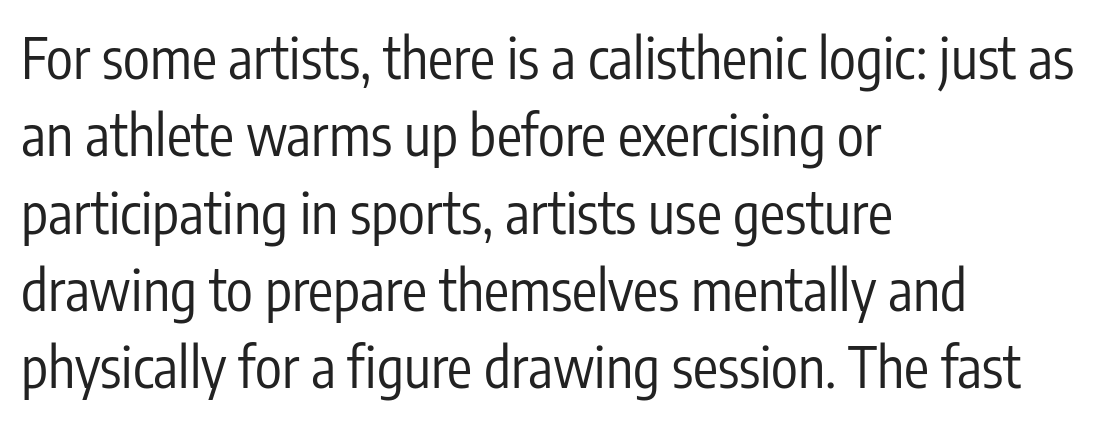
Default kerning and tracking; the words read as compact shapes. The rendering uses a moderate line-height, typical for paragraphs. This rendering uses left alignment, leaving the right contour irregular. Words float on clear page, feet unadorned. Look at the bottom of the vertical strokes: they stop flat, with no serifs.
